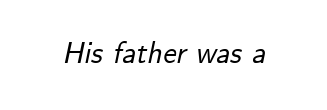
Q: Is the text italic (slanted)? A: Yes, it leans right by about 12 degrees.
Q: Is the text underlined? A: No.
Q: Is the spacing between letters normal or unusually wide? A: Normal.
Q: Width (condensed, normal, or wide)? A: Normal.
Q: Stroke contrast? A: Low.
Q: x-height? A: Small.
Q: Monospaced? A: No.
